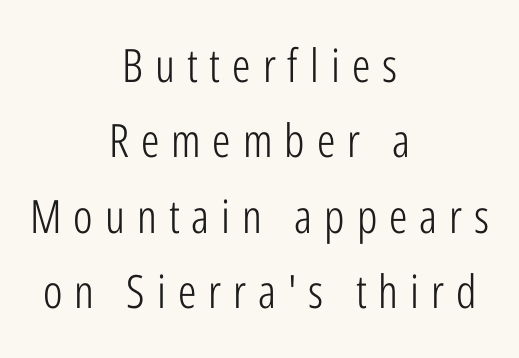
Q: Is the text bold? A: No.
Q: Is the text italic (slanted)? A: No, it is upright.
Q: Is the typeface a serif or a sans-serif typeface? A: Sans-serif.
Q: Is the text underlined? A: No.
Q: How is the paragraph aligned? A: Centered.
Q: Is the spacing between letters normal or unusually wide? A: Unusually wide.
Q: Is the spacing between lines tight, normal or loose? A: Normal.
Q: Width (condensed, normal, or wide)? A: Condensed.
Q: Stroke contrast? A: Low.
Q: x-height? A: Medium.
Q: Monospaced? A: No.
